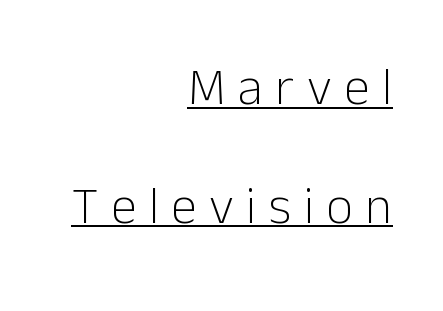
The image shows 52 px light sans-serif type, upright; set right-aligned, loose line spacing (2.28x), unusually wide letter spacing (+0.24 em), underlined; low stroke contrast and a medium x-height.
